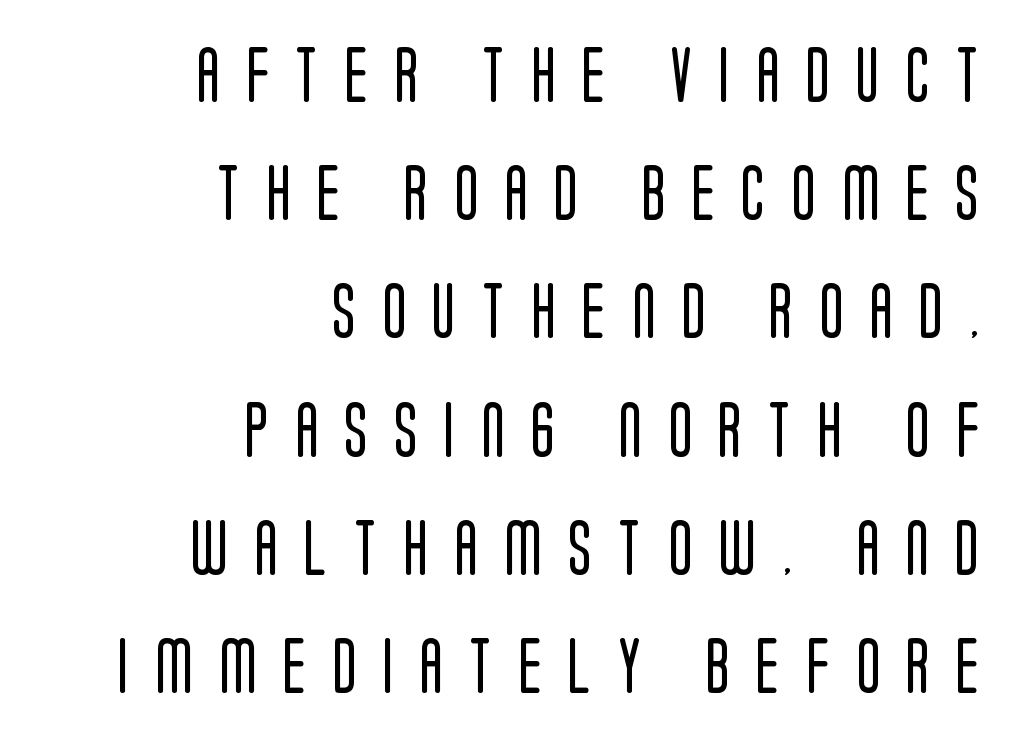
Q: Is the text bold? A: No.
Q: Is the text italic (slanted)? A: No, it is upright.
Q: Is the typeface a serif or a sans-serif typeface? A: Sans-serif.
Q: Is the text underlined? A: No.
Q: How is the paragraph aligned? A: Right-aligned.
Q: Is the spacing between letters normal or unusually wide? A: Unusually wide.
Q: Is the spacing between lines tight, normal or loose? A: Loose.
Q: Width (condensed, normal, or wide)? A: Condensed.
Q: Stroke contrast? A: Low.
Q: x-height? A: Large.
Q: Monospaced? A: No.
